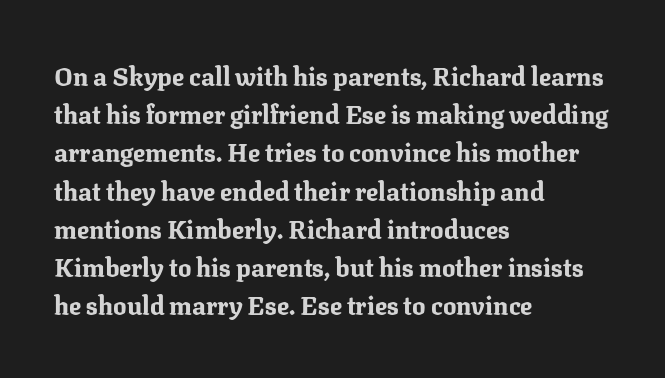
{"italic": "no", "bold": "yes", "underline": "no", "align": "left", "line_spacing": "normal", "line_spacing_ratio": 1.53, "letter_spacing": "normal", "letter_spacing_em": 0.0, "glyph_px": 25}
